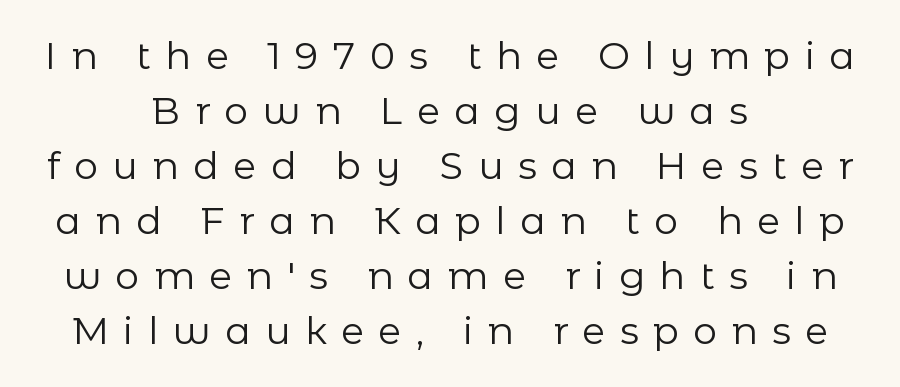
Q: Is the text bold? A: No.
Q: Is the text italic (slanted)? A: No, it is upright.
Q: Is the typeface a serif or a sans-serif typeface? A: Sans-serif.
Q: Is the text underlined? A: No.
Q: How is the paragraph aligned? A: Centered.
Q: Is the spacing between letters normal or unusually wide? A: Unusually wide.
Q: Is the spacing between lines tight, normal or loose? A: Normal.
Q: Width (condensed, normal, or wide)? A: Normal.
Q: Stroke contrast? A: Low.
Q: x-height? A: Medium.
Q: Monospaced? A: No.
